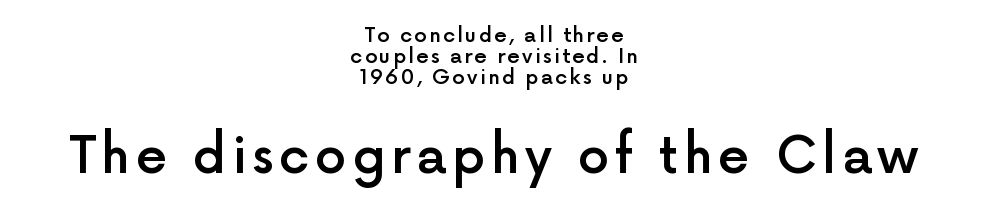
The image shows 50 px semibold sans-serif type, upright; set centered, tight line spacing (1.06x), not underlined; the second (bottom) block is 2.5x larger; a medium x-height.
